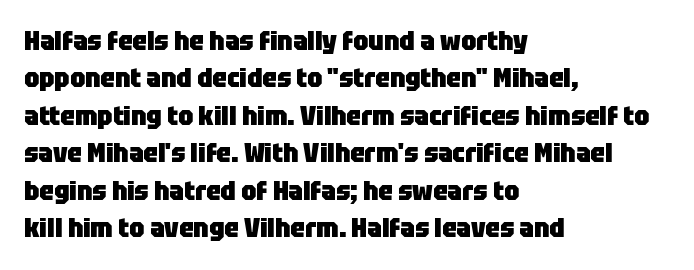
Q: Is the text bold? A: Yes.
Q: Is the text italic (slanted)? A: No, it is upright.
Q: Is the text underlined? A: No.
Q: How is the paragraph aligned? A: Left-aligned.
Q: Is the spacing between letters normal or unusually wide? A: Normal.
Q: Is the spacing between lines tight, normal or loose? A: Normal.
